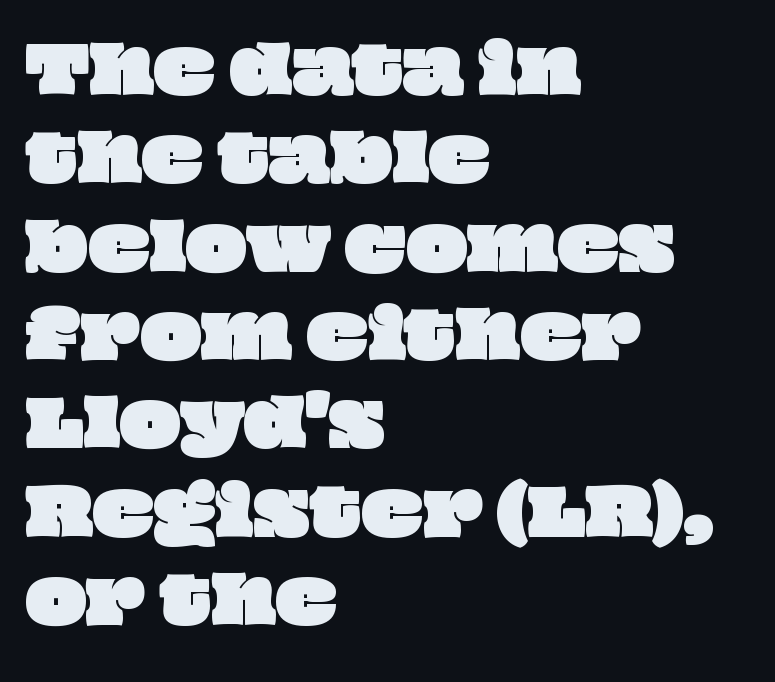
The image shows 64 px wide type; set left-aligned, normal line spacing (1.38x), normal letter spacing, not underlined; low stroke contrast and a large x-height.
